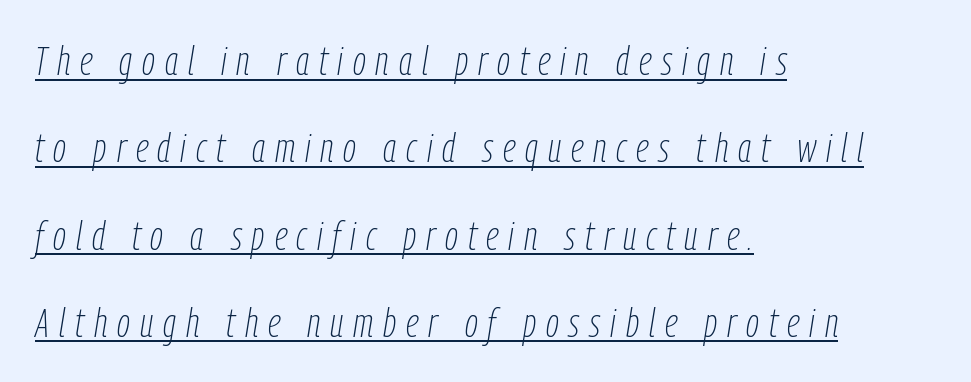
Q: Is the text bold? A: No.
Q: Is the text italic (slanted)? A: Yes, it leans right by about 9 degrees.
Q: Is the text underlined? A: Yes.
Q: How is the paragraph aligned? A: Left-aligned.
Q: Is the spacing between letters normal or unusually wide? A: Unusually wide.
Q: Is the spacing between lines tight, normal or loose? A: Loose.
Q: Width (condensed, normal, or wide)? A: Condensed.
Q: Stroke contrast? A: Low.
Q: x-height? A: Medium.
Q: Monospaced? A: No.
